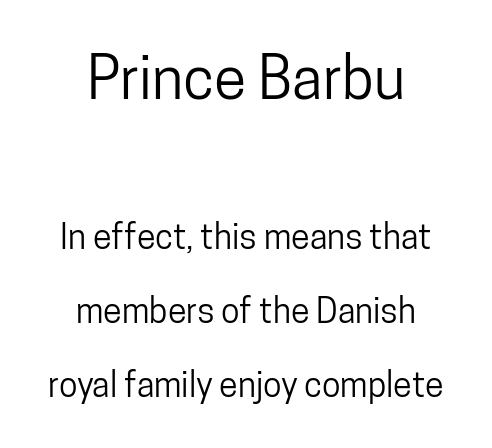
The composition opens big and finishes small. Nobody touched the tracking dial on this one. Proportional: the letters do not fall into vertical columns. Typeset on center — no edge is straight. Interline gaps are noticeably wide in this sample.
